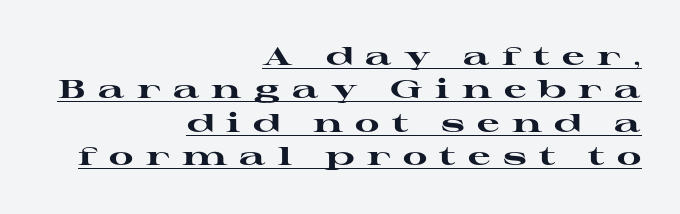
{"italic": "no", "bold": "yes", "underline": "yes", "align": "right", "line_spacing": "normal", "line_spacing_ratio": 1.34, "letter_spacing": "wide", "letter_spacing_em": 0.49, "glyph_px": 25}
